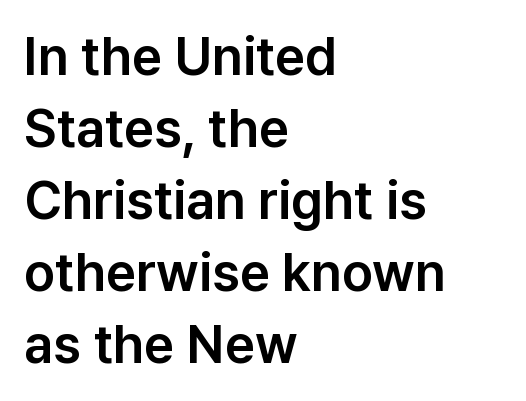
Q: Is the text italic (slanted)? A: No, it is upright.
Q: Is the typeface a serif or a sans-serif typeface? A: Sans-serif.
Q: Is the text underlined? A: No.
Q: How is the paragraph aligned? A: Left-aligned.
Q: Is the spacing between letters normal or unusually wide? A: Normal.
Q: Is the spacing between lines tight, normal or loose? A: Normal.
Q: Width (condensed, normal, or wide)? A: Normal.
Q: Stroke contrast? A: Low.
Q: x-height? A: Medium.
Q: Monospaced? A: No.
